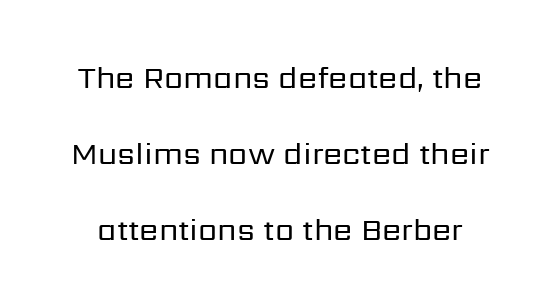
{"serif": "no", "italic": "no", "bold": "no", "weight": "regular", "width": "normal", "stroke_contrast": "low", "x_height": "medium", "monospaced": "no", "underline": "no", "line_spacing": "loose", "line_spacing_ratio": 2.45, "letter_spacing": "normal", "letter_spacing_em": 0.0, "glyph_px": 31}
